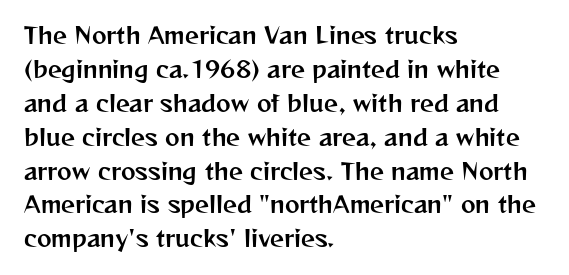
The image shows 22 px text type, upright; set left-aligned, normal line spacing (1.54x), normal letter spacing, not underlined.
